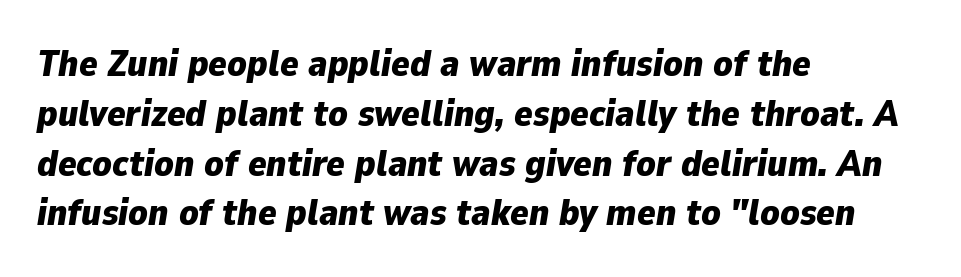
The image shows 38 px bold type, italic (leaning right); set left-aligned, normal line spacing (1.31x), normal letter spacing, not underlined; low stroke contrast and a medium x-height.
